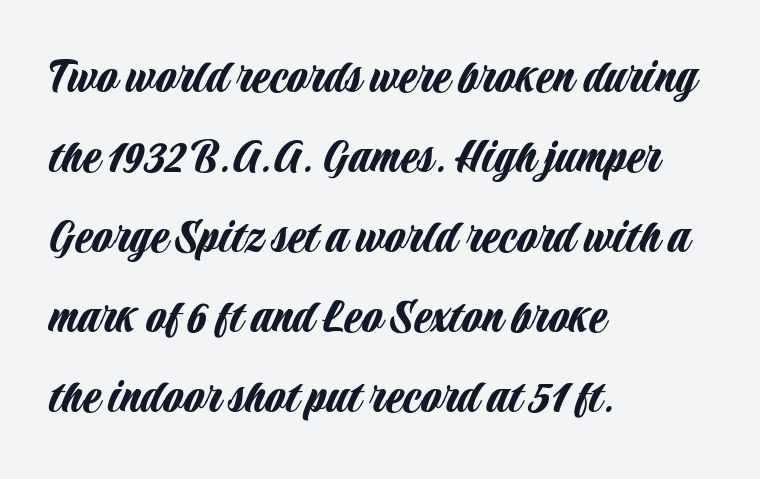
The image shows 52 px condensed sans-serif type; set left-aligned, normal line spacing (1.54x), normal letter spacing, not underlined; low stroke contrast and a large x-height.
